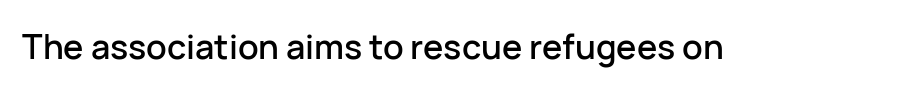
The image shows 34 px sans-serif type, upright; set normal letter spacing, not underlined; low stroke contrast and a medium x-height.
